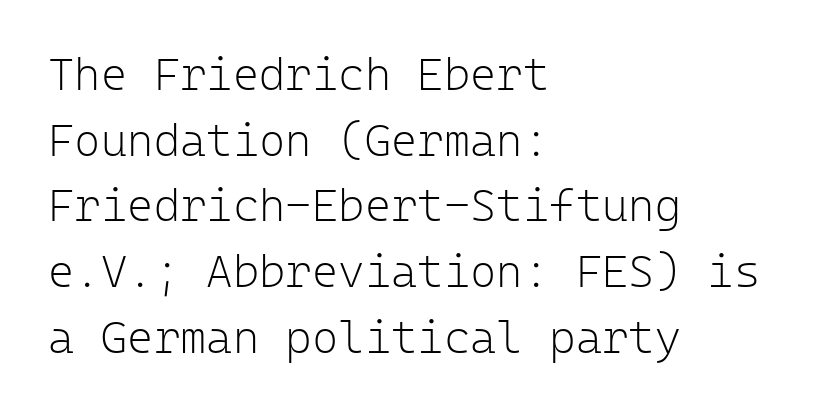
This is not heavy type; no bold has been used. Check the space under the baseline: it is left empty. A sans-serif font was chosen for this passage. In CSS terms this would be text-align: left. Reading down the column, the eye jumps a familiar distance to each next line.
